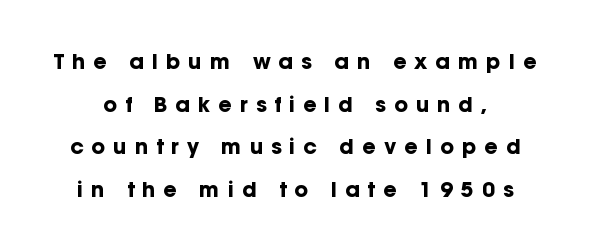
The image shows 21 px bold type, upright; set loose line spacing (2.03x), unusually wide letter spacing (+0.38 em), not underlined.
